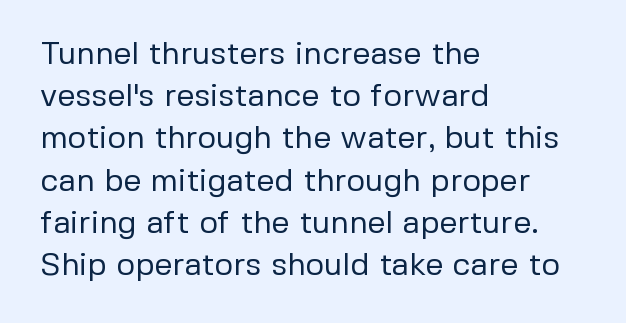
{"serif": "no", "italic": "no", "bold": "no", "weight": "regular", "width": "normal", "stroke_contrast": "low", "x_height": "medium", "monospaced": "no", "underline": "no", "align": "left", "line_spacing": "normal", "line_spacing_ratio": 1.32, "letter_spacing": "normal", "letter_spacing_em": 0.0, "glyph_px": 32}
